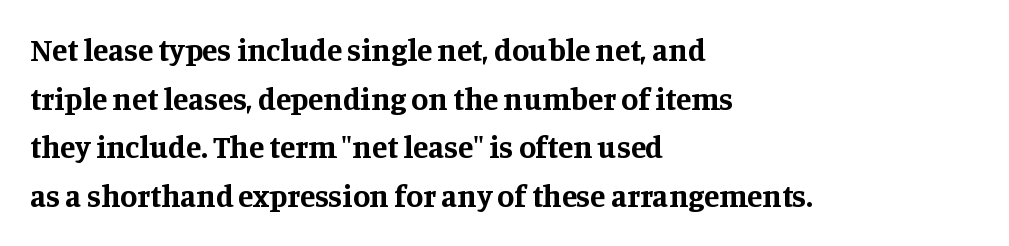
The image shows 31 px bold serif type, upright; set left-aligned, normal line spacing (1.57x), normal letter spacing, not underlined; medium stroke contrast and a large x-height.
